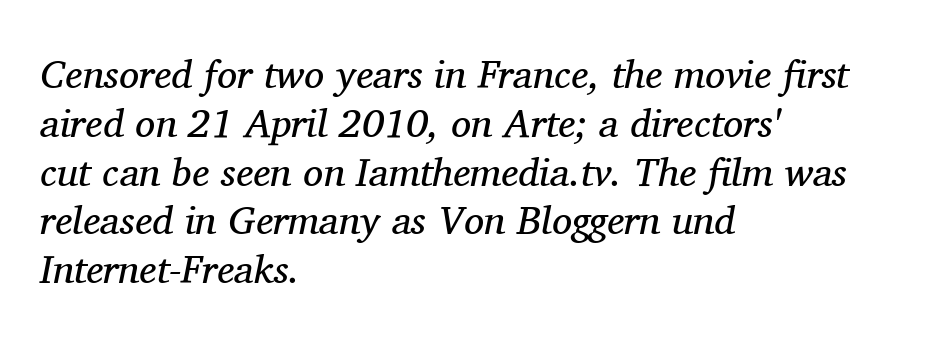
The image shows 40 px regular-weight serif type, italic (leaning right); set left-aligned, line spacing 1.22x, normal letter spacing, not underlined; medium stroke contrast and a medium x-height.
